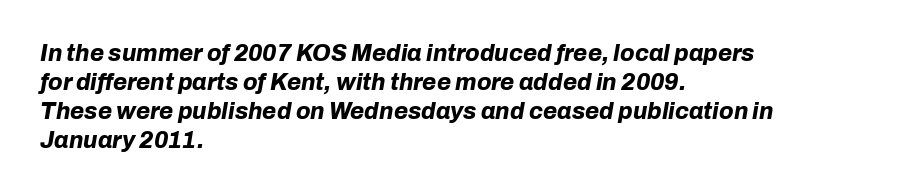
The image shows 23 px bold type, italic (leaning right); set left-aligned, normal line spacing (1.26x), normal letter spacing, not underlined.
